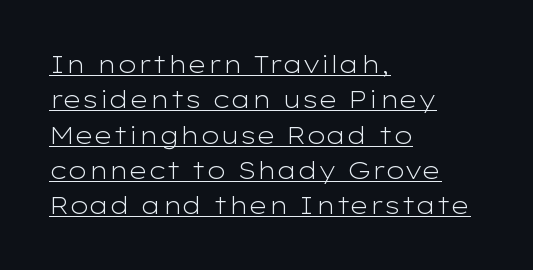
Does extra space separate the letters? No, they use regular spacing. The face used here appears with an underline applied. A typesetter would call this leading conventional body-copy spacing. This is the regular roman posture of the typeface.
